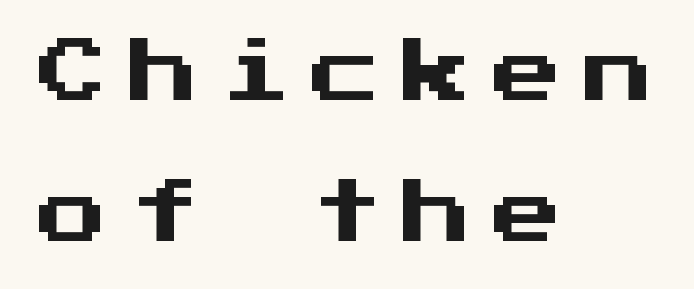
Q: Is the text italic (slanted)? A: No, it is upright.
Q: Is the typeface a serif or a sans-serif typeface? A: Sans-serif.
Q: Is the text underlined? A: No.
Q: How is the paragraph aligned? A: Left-aligned.
Q: Is the spacing between letters normal or unusually wide? A: Unusually wide.
Q: Is the spacing between lines tight, normal or loose? A: Loose.
Q: Width (condensed, normal, or wide)? A: Normal.
Q: Stroke contrast? A: Medium.
Q: x-height? A: Medium.
Q: Monospaced? A: Yes.
